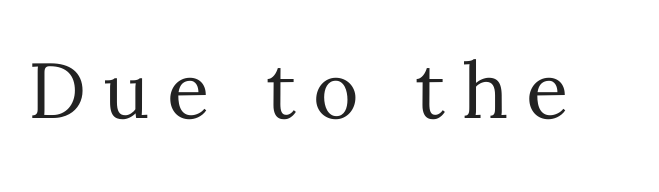
{"italic": "no", "bold": "no", "weight": "regular", "width": "normal", "stroke_contrast": "medium", "x_height": "medium", "monospaced": "no", "underline": "no", "letter_spacing": "wide", "letter_spacing_em": 0.22, "glyph_px": 78}
